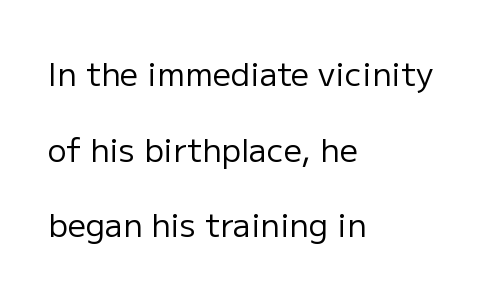
Q: Is the text bold? A: No.
Q: Is the text italic (slanted)? A: No, it is upright.
Q: Is the typeface a serif or a sans-serif typeface? A: Sans-serif.
Q: Is the text underlined? A: No.
Q: How is the paragraph aligned? A: Left-aligned.
Q: Is the spacing between letters normal or unusually wide? A: Normal.
Q: Is the spacing between lines tight, normal or loose? A: Loose.
Q: Width (condensed, normal, or wide)? A: Normal.
Q: Stroke contrast? A: Low.
Q: x-height? A: Medium.
Q: Monospaced? A: No.
